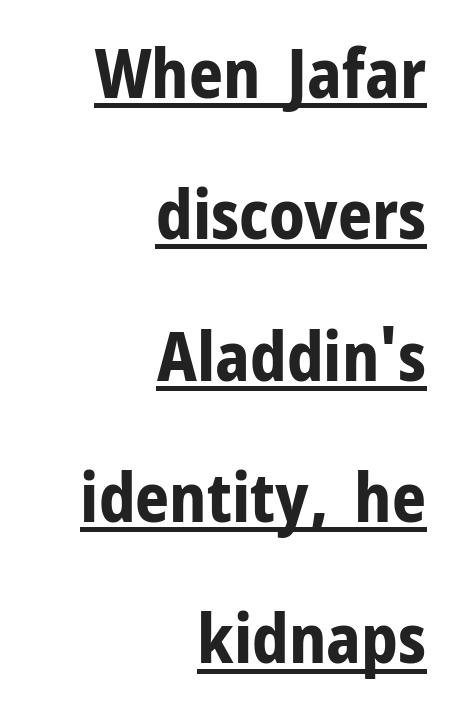
A baseline rule has been typeset under these characters. The rag falls on the left side of this text block. A great deal of white space separates one row of letters from the next. Typographic density is high because the face is bold. Between one letter and the next there's only the usual sliver of space.
